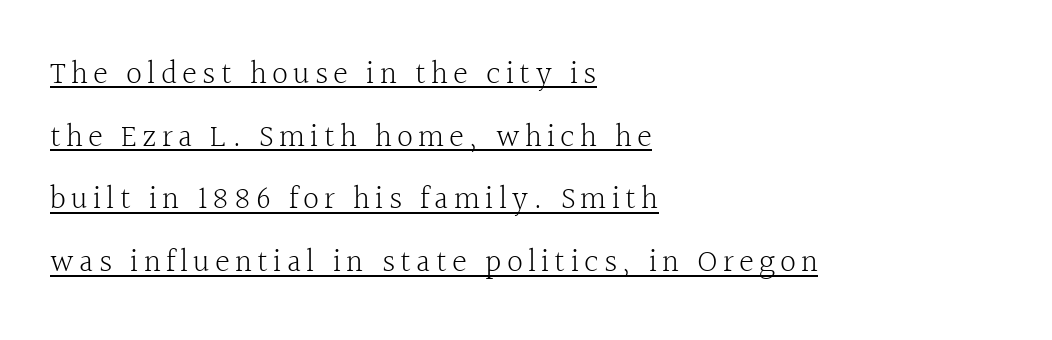
Q: Is the text bold? A: No.
Q: Is the text italic (slanted)? A: No, it is upright.
Q: Is the typeface a serif or a sans-serif typeface? A: Serif.
Q: Is the text underlined? A: Yes.
Q: How is the paragraph aligned? A: Left-aligned.
Q: Is the spacing between lines tight, normal or loose? A: Loose.
Q: Width (condensed, normal, or wide)? A: Normal.
Q: x-height? A: Medium.
Q: Monospaced? A: No.
